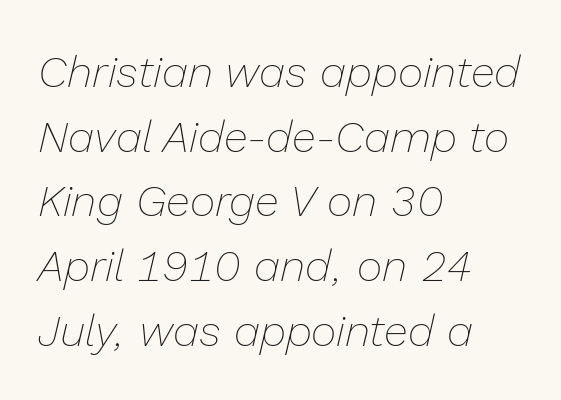
Proportional: the letters do not fall into vertical columns. Default kerning and tracking; the words read as compact shapes. Counters stay open thanks to moderate or lighter strokes. Descender tails drop into unmarked territory. Reading down the block, your eye returns to a fixed left position each line.
